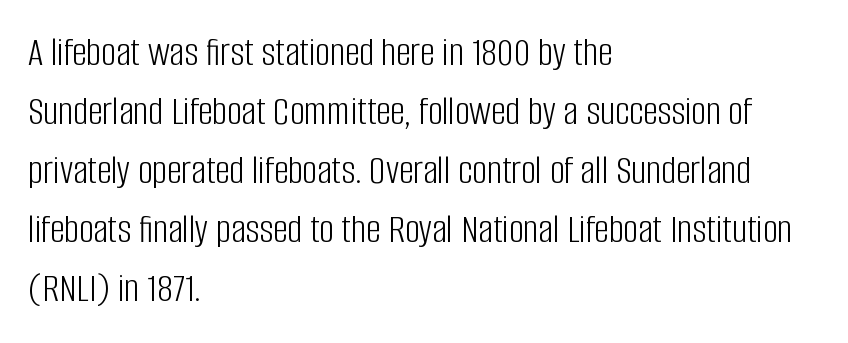
Q: Is the text bold? A: No.
Q: Is the text italic (slanted)? A: No, it is upright.
Q: Is the typeface a serif or a sans-serif typeface? A: Sans-serif.
Q: Is the text underlined? A: No.
Q: How is the paragraph aligned? A: Left-aligned.
Q: Is the spacing between letters normal or unusually wide? A: Normal.
Q: Is the spacing between lines tight, normal or loose? A: Normal.
Q: Width (condensed, normal, or wide)? A: Condensed.
Q: Stroke contrast? A: Low.
Q: x-height? A: Large.
Q: Monospaced? A: No.
